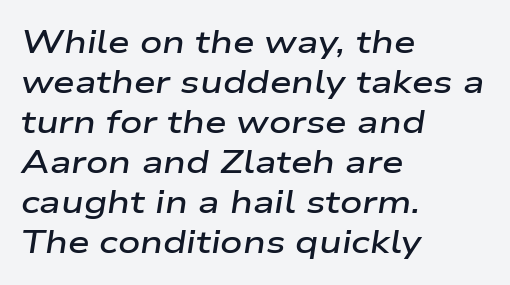
Q: Is the text bold? A: Semi-bold.
Q: Is the text italic (slanted)? A: Yes, it leans right by about 9 degrees.
Q: Is the text underlined? A: No.
Q: How is the paragraph aligned? A: Left-aligned.
Q: Is the spacing between letters normal or unusually wide? A: Normal.
Q: Is the spacing between lines tight, normal or loose? A: Normal.
Q: Width (condensed, normal, or wide)? A: Wide.
Q: Stroke contrast? A: Low.
Q: x-height? A: Medium.
Q: Monospaced? A: No.
